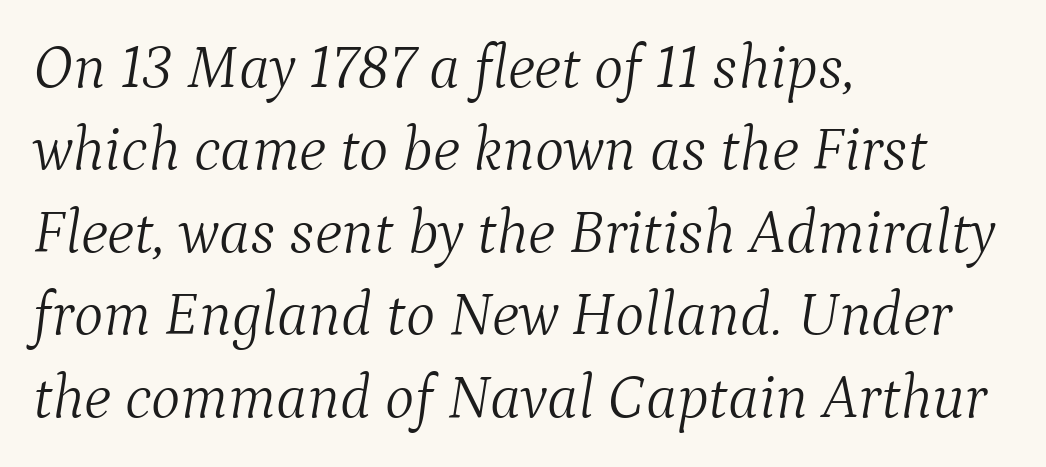
{"serif": "yes", "italic": "yes", "lean": "right", "slant_degrees": 9, "bold": "no", "weight": "light", "width": "normal", "stroke_contrast": "medium", "x_height": "medium", "monospaced": "no", "underline": "no", "align": "left", "line_spacing": "normal", "line_spacing_ratio": 1.33, "letter_spacing": "normal", "letter_spacing_em": 0.0, "glyph_px": 62}
